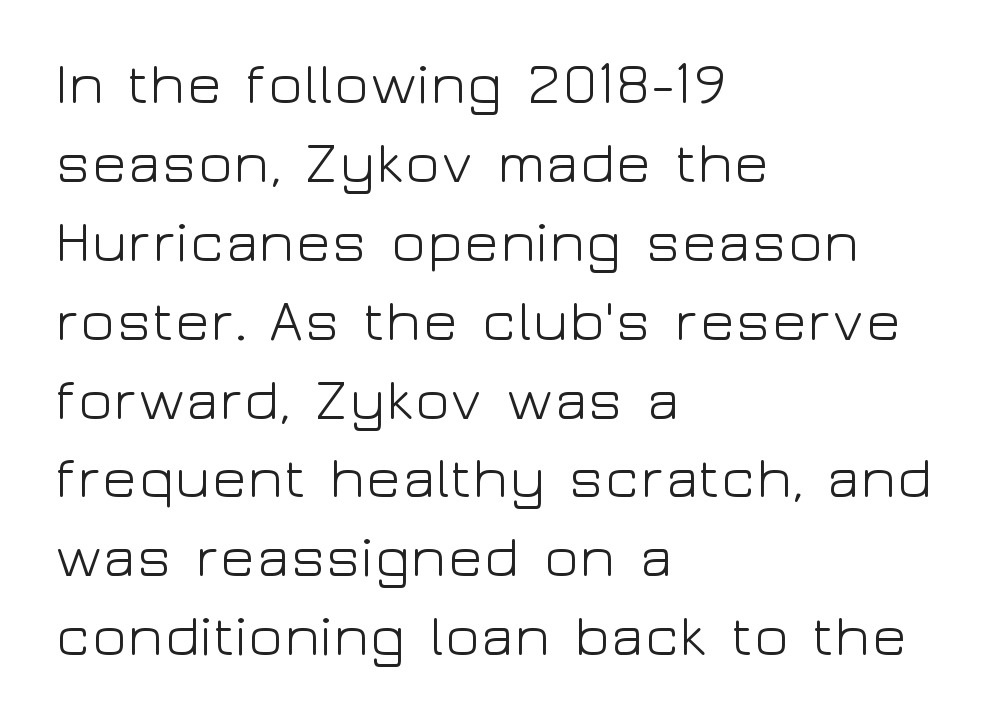
The image shows 58 px light, wide sans-serif type, upright; set left-aligned, normal line spacing (1.36x), normal letter spacing, not underlined; low stroke contrast and a medium x-height.
